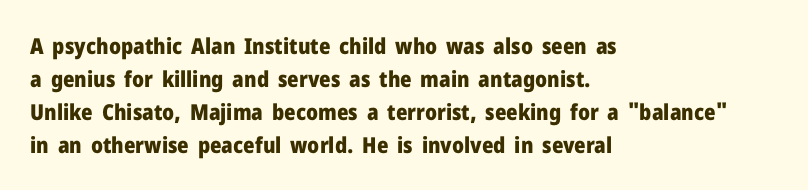
You'd pick this weight for a headline — it's a proper bold. The lettering holds an erect, upright posture throughout. Glance below the letters and you will spot only blank space. Layout note: lines flush left. Characters follow at the spacing the type designer built in. These lines sit exactly where default settings would place them.
